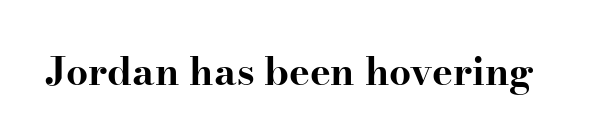
Posture: vertical. Words appear dense and cohesive because spacing is normal. Heft: maximum for text — a bold. The letters advance in unequal steps, a hallmark of proportional type.
